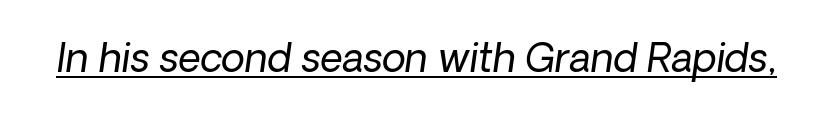
{"italic": "yes", "lean": "right", "slant_degrees": 8, "bold": "no", "weight": "regular", "width": "normal", "stroke_contrast": "low", "x_height": "medium", "monospaced": "no", "underline": "yes", "letter_spacing": "normal", "letter_spacing_em": 0.0, "glyph_px": 39}
